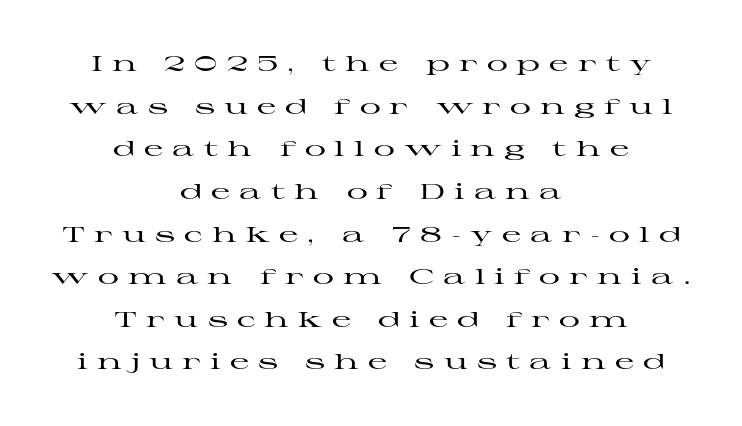
Quick note: interline space is abundant. Letter spacing: wide. A typesetter would mark this as roman, not italic. Horizontal alignment here is central, giving a formal, balanced look. Words float on clear page, feet unadorned.
